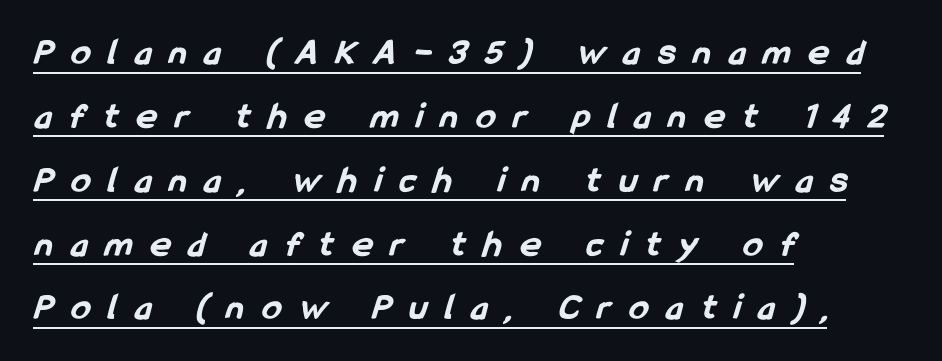
Q: Is the text bold? A: Yes.
Q: Is the typeface a serif or a sans-serif typeface? A: Sans-serif.
Q: Is the text underlined? A: Yes.
Q: How is the paragraph aligned? A: Left-aligned.
Q: Is the spacing between letters normal or unusually wide? A: Unusually wide.
Q: Is the spacing between lines tight, normal or loose? A: Normal.
Q: Width (condensed, normal, or wide)? A: Condensed.
Q: Stroke contrast? A: Low.
Q: x-height? A: Medium.
Q: Monospaced? A: No.
